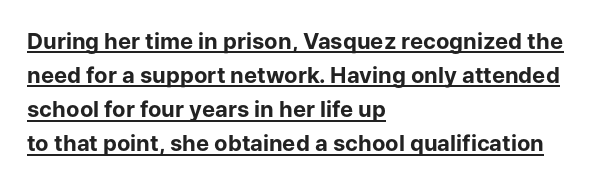
Q: Is the text bold? A: Yes.
Q: Is the text italic (slanted)? A: No, it is upright.
Q: Is the text underlined? A: Yes.
Q: How is the paragraph aligned? A: Left-aligned.
Q: Is the spacing between letters normal or unusually wide? A: Normal.
Q: Is the spacing between lines tight, normal or loose? A: Normal.
